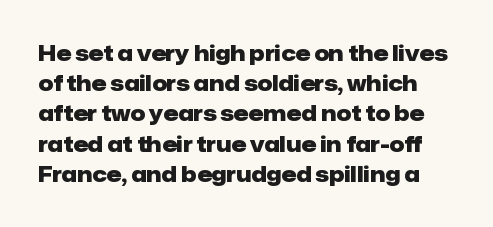
Glyph-to-glyph distance matches everyday printed text. Clear beneath every line of the passage. Compared with typical paragraphs, the rows here are spaced about the same. Is the type bold? Yes — the strokes are clearly thick and heavy. Posture: vertical.
